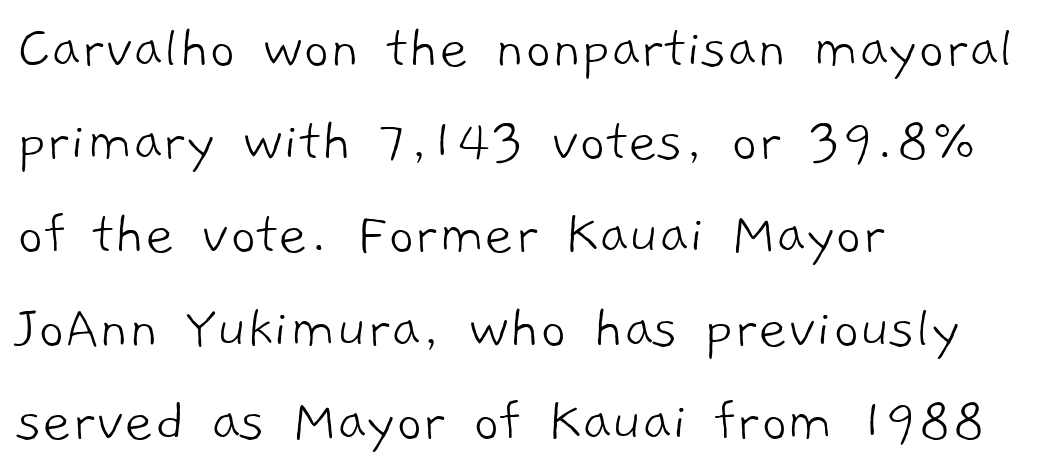
Q: Is the text bold? A: No.
Q: Is the typeface a serif or a sans-serif typeface? A: Sans-serif.
Q: Is the text underlined? A: No.
Q: How is the paragraph aligned? A: Left-aligned.
Q: Is the spacing between letters normal or unusually wide? A: Normal.
Q: Is the spacing between lines tight, normal or loose? A: Normal.
Q: Width (condensed, normal, or wide)? A: Normal.
Q: Stroke contrast? A: Low.
Q: x-height? A: Medium.
Q: Monospaced? A: No.
